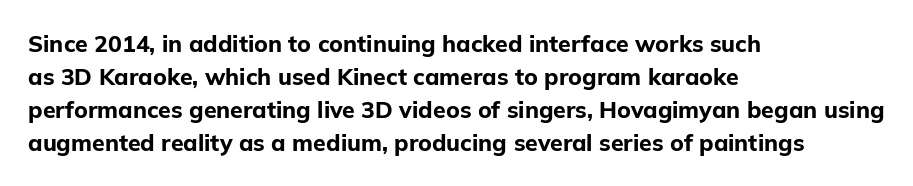
{"italic": "no", "bold": "yes", "underline": "no", "align": "left", "line_spacing": "normal", "line_spacing_ratio": 1.44, "letter_spacing": "normal", "letter_spacing_em": 0.0, "glyph_px": 23}
